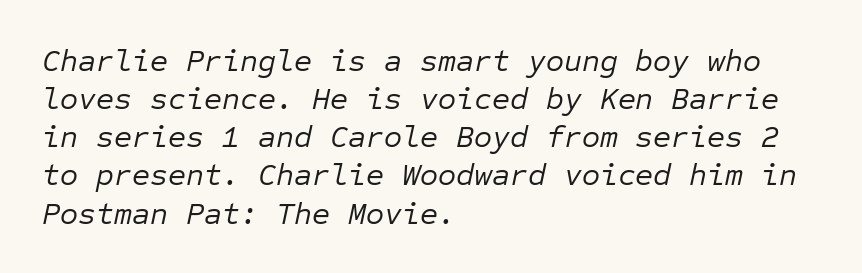
The image shows 31 px regular-weight type, italic (leaning right), monospaced; set left-aligned, line spacing 1.23x, normal letter spacing, not underlined; low stroke contrast and a medium x-height.
